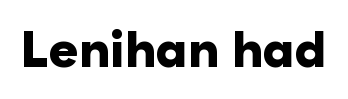
When letters stand straight like this, we call the style roman or upright. The line texture is even and compact thanks to regular tracking. Caption: bold face, heavy strokes. Each letter keeps its own natural width here, so spacing adapts to shape.
